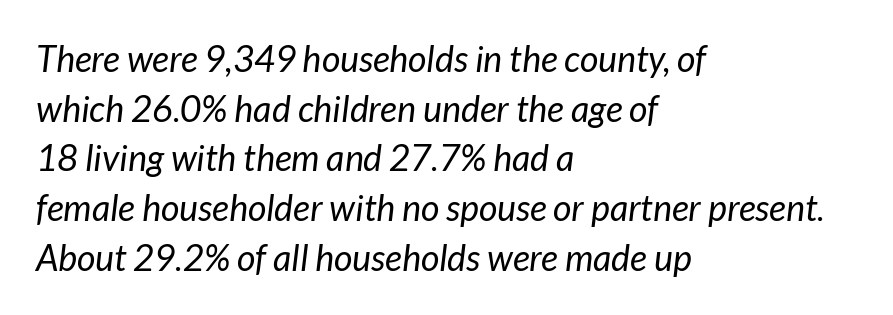
The image shows 36 px regular-weight type, italic (leaning right); set left-aligned, normal line spacing (1.38x), normal letter spacing, not underlined; low stroke contrast and a medium x-height.
